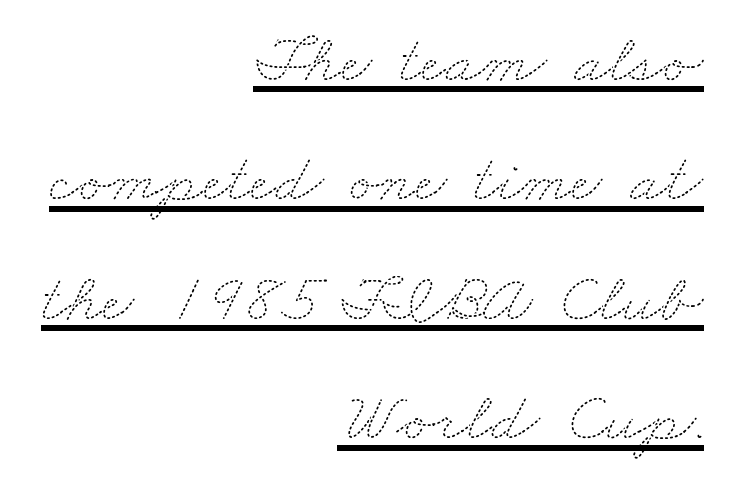
The image shows 69 px thin, wide type; set right-aligned, line spacing 1.73x, normal letter spacing, underlined; medium stroke contrast and a small x-height.
